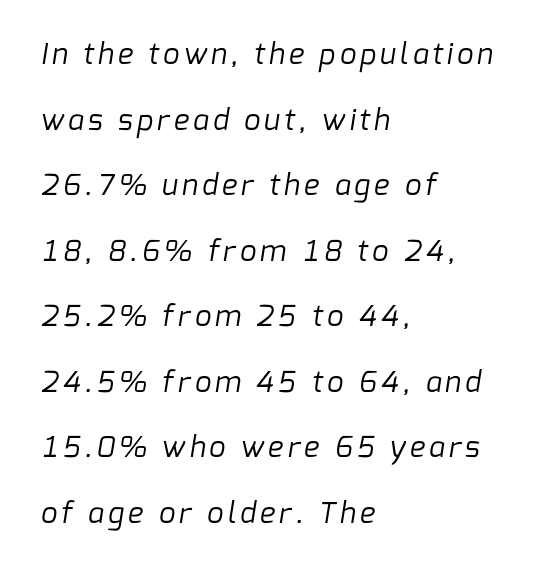
Q: Is the text bold? A: No.
Q: Is the typeface a serif or a sans-serif typeface? A: Sans-serif.
Q: Is the text underlined? A: No.
Q: How is the paragraph aligned? A: Left-aligned.
Q: Is the spacing between lines tight, normal or loose? A: Loose.
Q: Width (condensed, normal, or wide)? A: Normal.
Q: Stroke contrast? A: Low.
Q: x-height? A: Medium.
Q: Monospaced? A: No.
